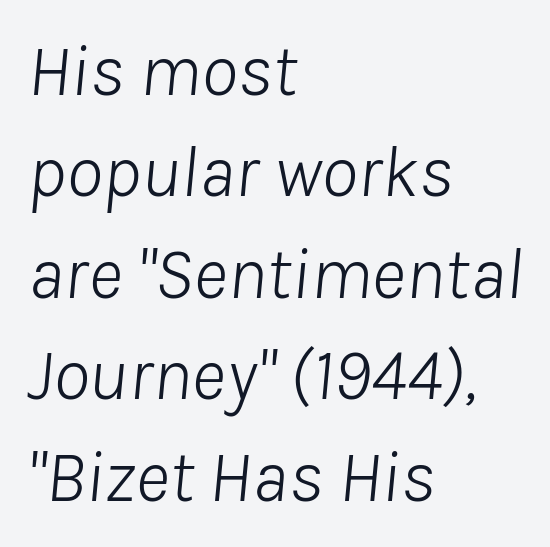
The designer left line spacing at the default. On a weight scale, this lands at 450 or below. Check the space under the baseline: it is left empty. Emphasis-style slanted type is in use.
